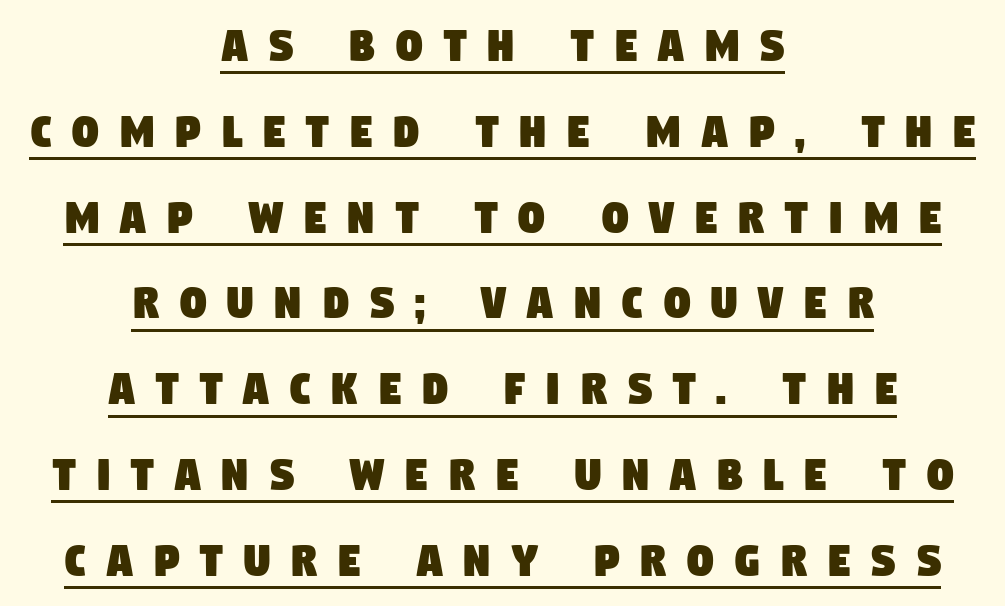
The image shows 52 px condensed sans-serif type; set centered, normal line spacing (1.65x), unusually wide letter spacing (+0.39 em), underlined; low stroke contrast and a large x-height.
